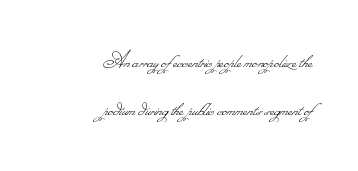
The image shows 24 px text type; set right-aligned, loose line spacing (1.98x), normal letter spacing, not underlined.
